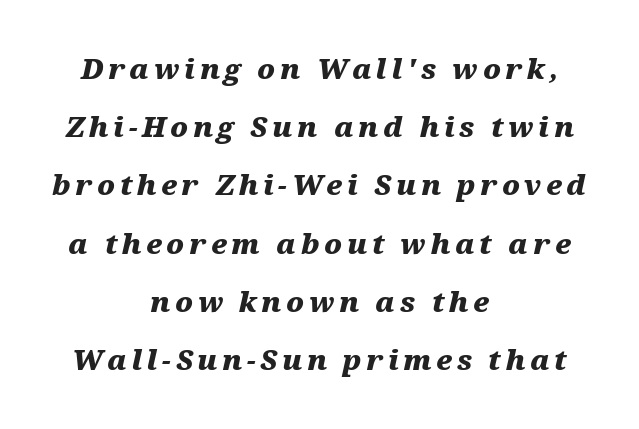
The image shows 28 px heavy, wide type, italic (leaning right); set centered, loose line spacing (2.08x), not underlined; medium stroke contrast and a medium x-height.
